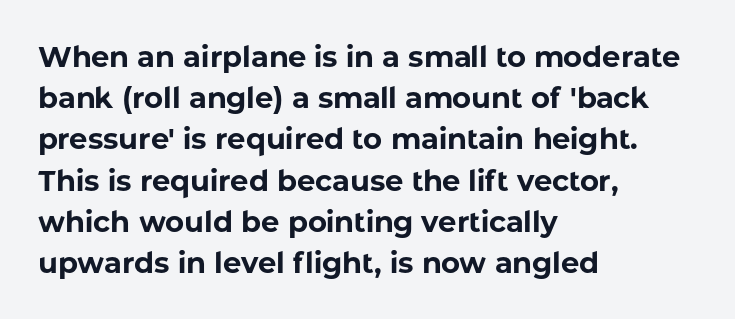
Q: Is the text bold? A: Yes.
Q: Is the text italic (slanted)? A: No, it is upright.
Q: Is the typeface a serif or a sans-serif typeface? A: Sans-serif.
Q: Is the text underlined? A: No.
Q: How is the paragraph aligned? A: Left-aligned.
Q: Is the spacing between letters normal or unusually wide? A: Normal.
Q: Is the spacing between lines tight, normal or loose? A: Normal.
Q: Width (condensed, normal, or wide)? A: Normal.
Q: Stroke contrast? A: Low.
Q: x-height? A: Medium.
Q: Monospaced? A: No.
